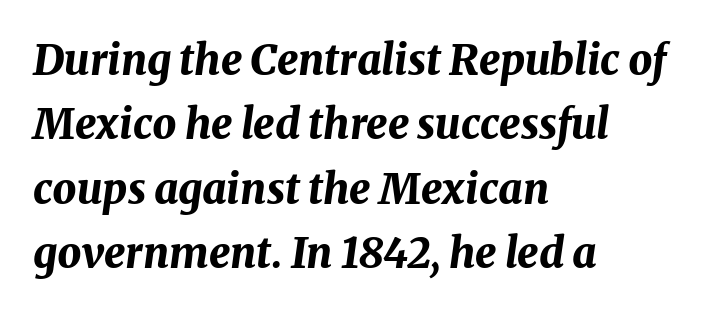
Slant detected: the letters are inclined. The designer left line spacing at the default. The line texture is even and compact thanks to regular tracking. A student would call this left alignment; a typographer would say flush left, rag right.
